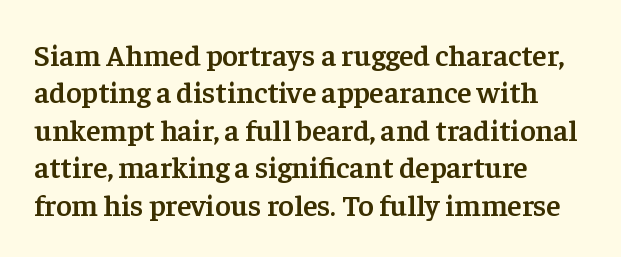
{"serif": "yes", "italic": "no", "bold": "semi", "weight": "semibold", "width": "normal", "stroke_contrast": "low", "x_height": "medium", "monospaced": "no", "underline": "no", "align": "left", "line_spacing": "normal", "line_spacing_ratio": 1.25, "letter_spacing": "normal", "letter_spacing_em": 0.0, "glyph_px": 30}
